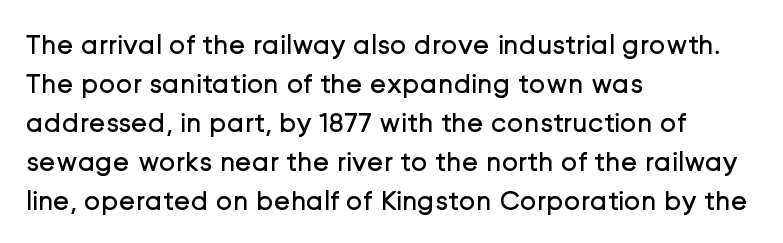
The image shows 28 px regular-weight sans-serif type, upright; set left-aligned, normal line spacing (1.39x), normal letter spacing, not underlined; low stroke contrast and a medium x-height.
